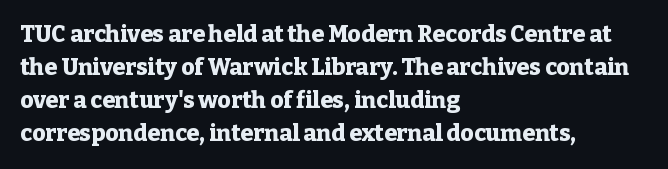
{"italic": "no", "bold": "yes", "underline": "no", "align": "left", "line_spacing": "normal", "line_spacing_ratio": 1.44, "letter_spacing": "normal", "letter_spacing_em": 0.0, "glyph_px": 23}
